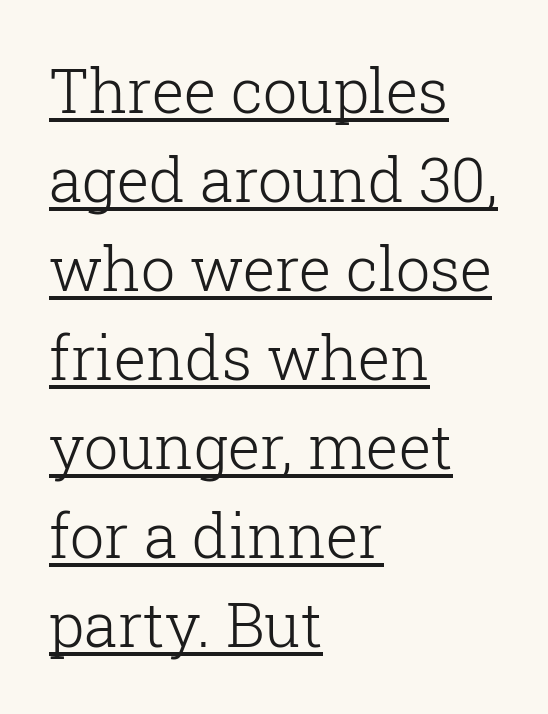
The image shows 61 px light serif type, upright; set left-aligned, normal line spacing (1.46x), normal letter spacing, underlined; low stroke contrast and a medium x-height.
